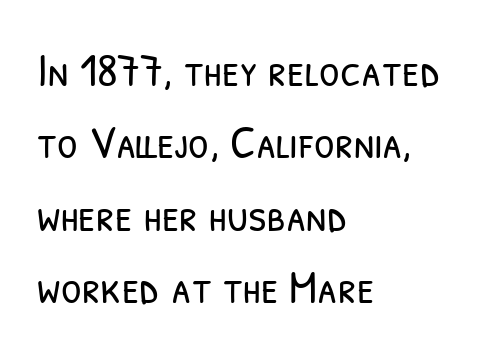
{"serif": "no", "bold": "no", "weight": "light", "width": "condensed", "stroke_contrast": "low", "x_height": "medium", "monospaced": "no", "underline": "no", "align": "left", "line_spacing": "normal", "line_spacing_ratio": 1.54, "letter_spacing": "normal", "letter_spacing_em": 0.0, "glyph_px": 47}
